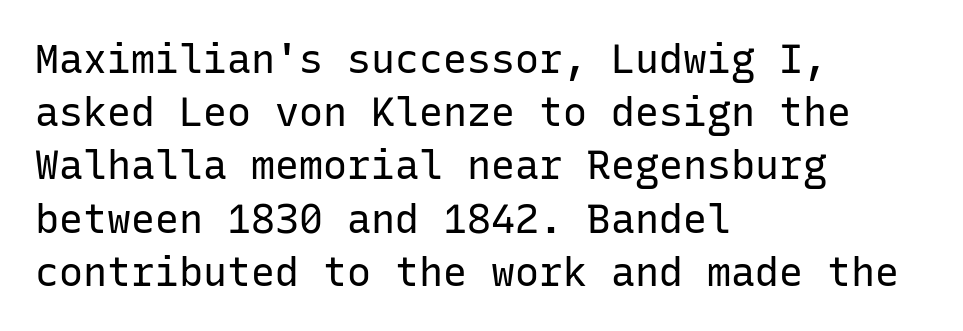
This reads as an unemphasized weight, regular at the heaviest. Plain, unruled lines of type. The letters stand upright; this is a roman face. These lines are set flush left with a ragged right edge. Spacing between characters is what you'd get straight out of the box. These lines are rendered in a fixed-pitch font.
